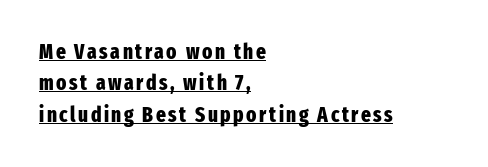
Q: Is the text bold? A: Yes.
Q: Is the text italic (slanted)? A: No, it is upright.
Q: Is the text underlined? A: Yes.
Q: How is the paragraph aligned? A: Left-aligned.
Q: Is the spacing between lines tight, normal or loose? A: Normal.
